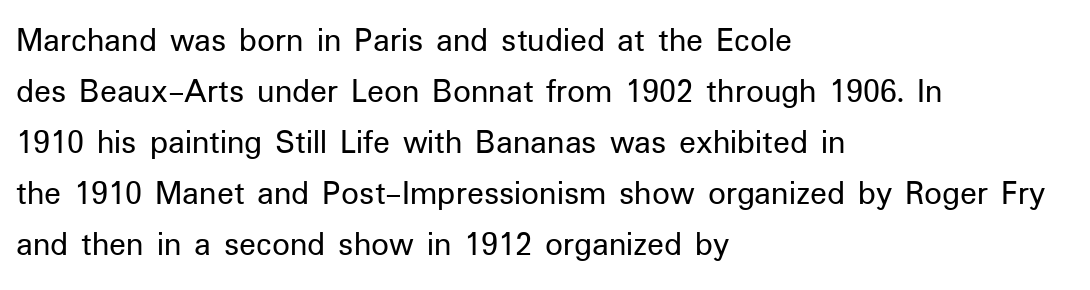
Q: Is the text bold? A: No.
Q: Is the text italic (slanted)? A: No, it is upright.
Q: Is the typeface a serif or a sans-serif typeface? A: Sans-serif.
Q: Is the text underlined? A: No.
Q: How is the paragraph aligned? A: Left-aligned.
Q: Is the spacing between letters normal or unusually wide? A: Normal.
Q: Is the spacing between lines tight, normal or loose? A: Normal.
Q: Width (condensed, normal, or wide)? A: Normal.
Q: Stroke contrast? A: Low.
Q: x-height? A: Medium.
Q: Monospaced? A: No.
